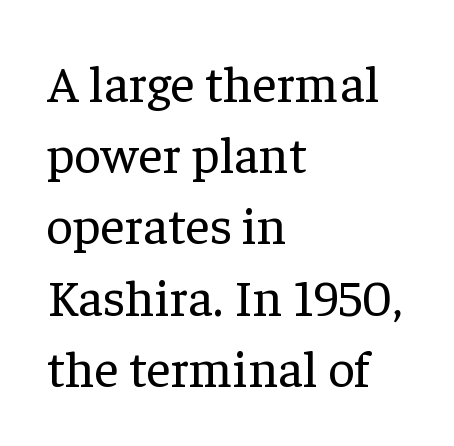
Between one letter and the next there's only the usual sliver of space. The letters advance in unequal steps, a hallmark of proportional type. To sum up the face: it has serifs. The rows are spaced the way most documents space them.
